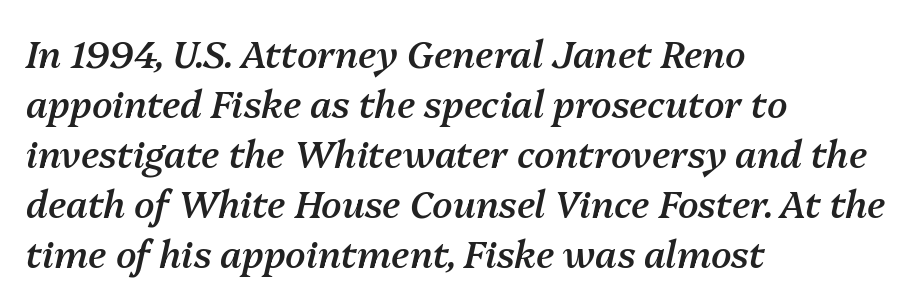
The image shows 37 px semibold type, italic (leaning right); set left-aligned, normal line spacing (1.35x), normal letter spacing, not underlined; medium stroke contrast and a medium x-height.
